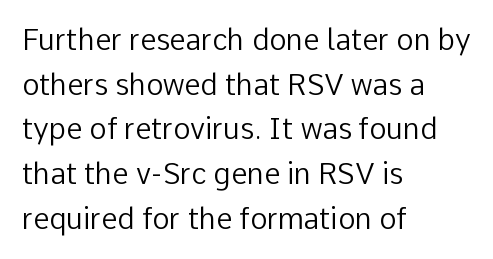
You could not count columns in this text — the font is proportionally spaced. The space directly below the letters is spotless. Compared with a centered layout, this one pins lines to the left instead. The font family rendered here belongs to the sans-serif group.
